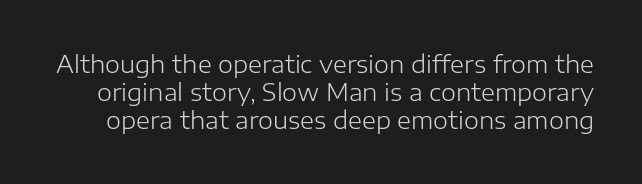
The image shows 24 px text type, upright; set line spacing 1.17x, normal letter spacing, not underlined.
